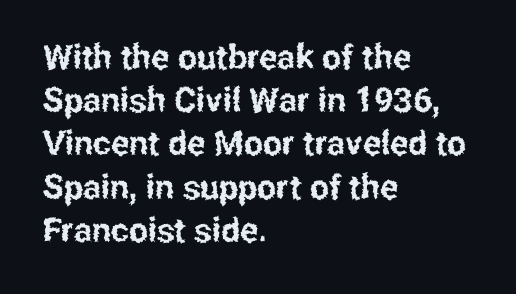
Q: Is the text italic (slanted)? A: No, it is upright.
Q: Is the typeface a serif or a sans-serif typeface? A: Sans-serif.
Q: Is the text underlined? A: No.
Q: How is the paragraph aligned? A: Left-aligned.
Q: Is the spacing between letters normal or unusually wide? A: Normal.
Q: Is the spacing between lines tight, normal or loose? A: Normal.
Q: Width (condensed, normal, or wide)? A: Condensed.
Q: Stroke contrast? A: Low.
Q: x-height? A: Medium.
Q: Monospaced? A: No.
